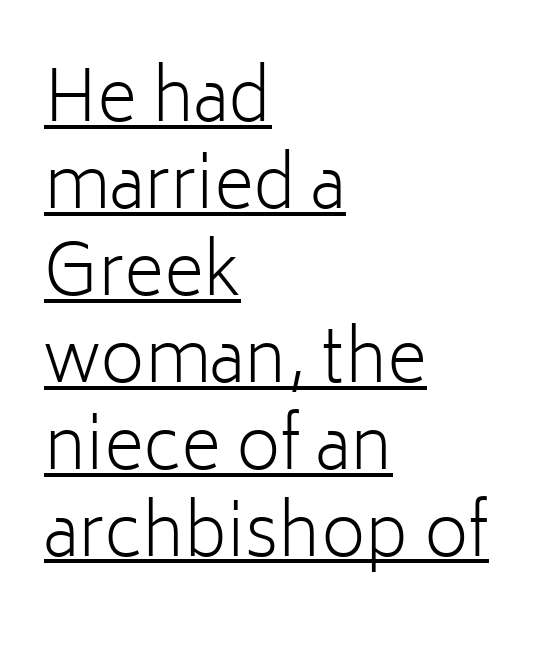
{"serif": "no", "italic": "no", "bold": "no", "weight": "light", "width": "normal", "stroke_contrast": "low", "x_height": "medium", "monospaced": "no", "underline": "yes", "align": "left", "line_spacing": "normal", "line_spacing_ratio": 1.26, "letter_spacing": "normal", "letter_spacing_em": 0.0, "glyph_px": 69}
